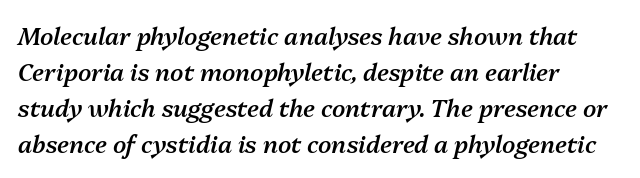
The image shows 24 px text type, italic (leaning right); set left-aligned, normal line spacing (1.5x), normal letter spacing, not underlined.
